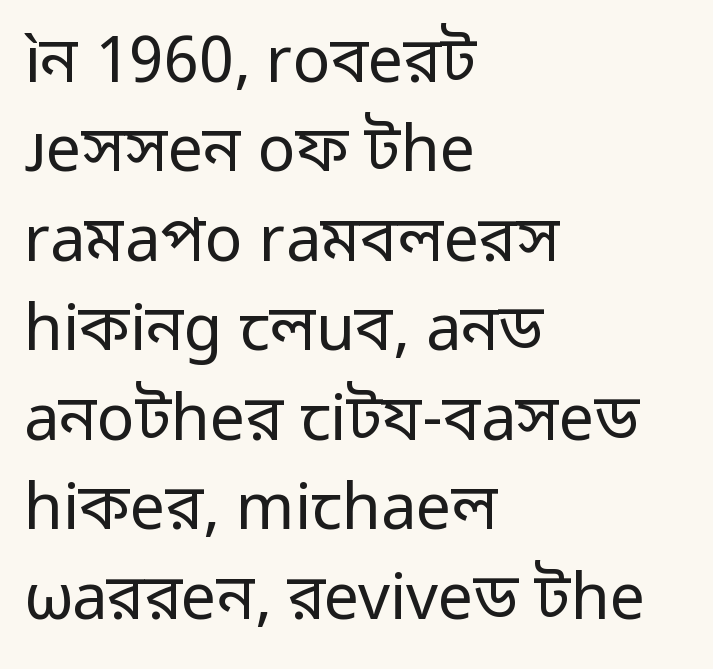
Check under the words: just untouched page. The letters carry no serifs — their stems end cleanly without finishing strokes. When letters stand straight like this, we call the style roman or upright. These lines sit exactly where default settings would place them.
